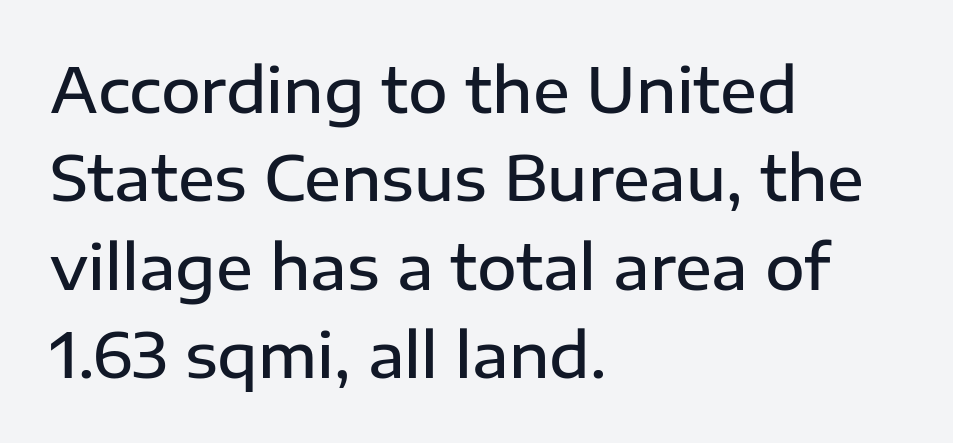
You could not count columns in this text — the font is proportionally spaced. The typeface chosen for these lines omits serifs. A somewhat darkened texture: the type is semibold rather than bold. The lines sit at an ordinary, default distance from one another.
